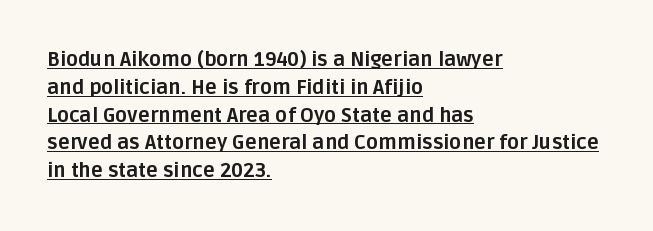
The image shows 20 px bold type, upright; set left-aligned, normal line spacing (1.39x), normal letter spacing, underlined.
